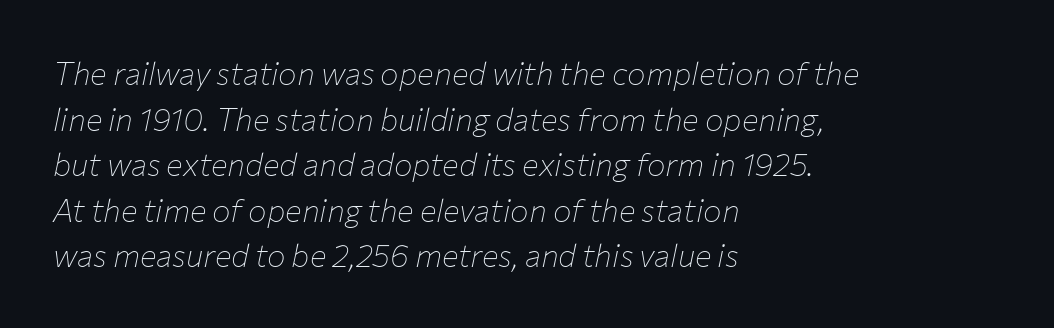
Q: Is the text bold? A: No.
Q: Is the text italic (slanted)? A: Yes, it leans right by about 12 degrees.
Q: Is the text underlined? A: No.
Q: How is the paragraph aligned? A: Left-aligned.
Q: Is the spacing between letters normal or unusually wide? A: Normal.
Q: Is the spacing between lines tight, normal or loose? A: Normal.
Q: Width (condensed, normal, or wide)? A: Normal.
Q: Stroke contrast? A: Low.
Q: x-height? A: Medium.
Q: Monospaced? A: No.
